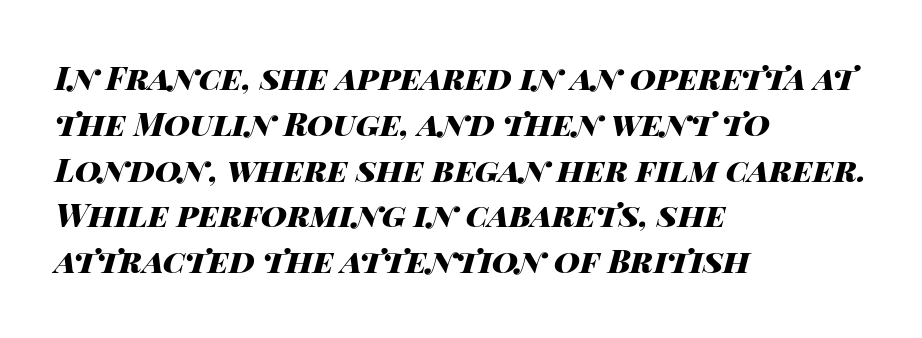
{"italic": "yes", "lean": "right", "slant_degrees": 14, "bold": "yes", "weight": "heavy", "width": "wide", "stroke_contrast": "high", "x_height": "large", "monospaced": "no", "underline": "no", "align": "left", "line_spacing": "normal", "line_spacing_ratio": 1.43, "letter_spacing": "normal", "letter_spacing_em": 0.0, "glyph_px": 32}
